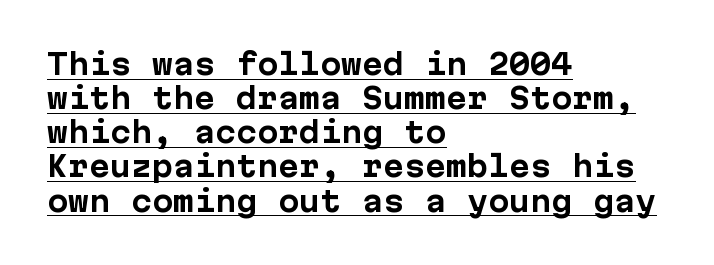
Q: Is the text bold? A: Yes.
Q: Is the text italic (slanted)? A: No, it is upright.
Q: Is the typeface a serif or a sans-serif typeface? A: Sans-serif.
Q: Is the text underlined? A: Yes.
Q: How is the paragraph aligned? A: Left-aligned.
Q: Is the spacing between letters normal or unusually wide? A: Normal.
Q: Width (condensed, normal, or wide)? A: Normal.
Q: Stroke contrast? A: Low.
Q: x-height? A: Medium.
